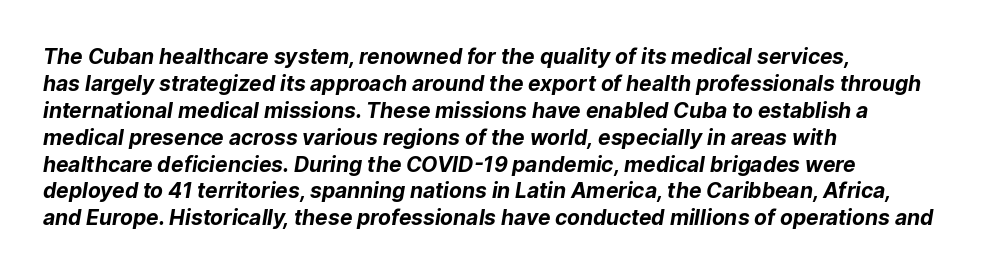
Q: Is the text bold? A: Yes.
Q: Is the text underlined? A: No.
Q: How is the paragraph aligned? A: Left-aligned.
Q: Is the spacing between letters normal or unusually wide? A: Normal.
Q: Is the spacing between lines tight, normal or loose? A: Normal.
